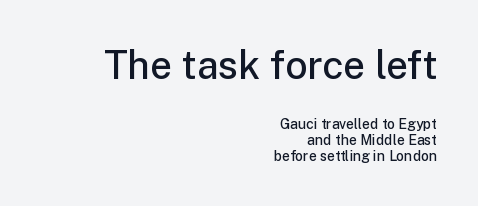
{"serif": "no", "italic": "no", "bold": "semi", "weight": "semibold", "width": "normal", "stroke_contrast": "low", "x_height": "medium", "monospaced": "no", "underline": "no", "align": "right", "line_spacing": "tight", "line_spacing_ratio": 1.11, "letter_spacing": "normal", "letter_spacing_em": 0.0, "larger_block": "first", "size_ratio": 2.79, "glyph_px": 39}
